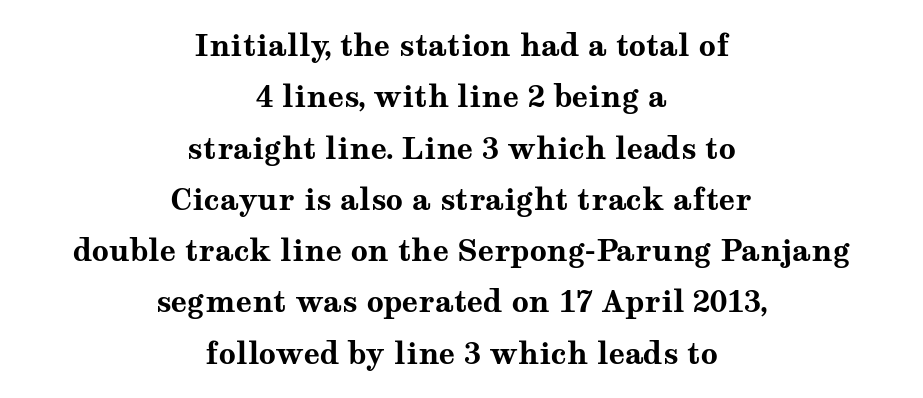
{"serif": "yes", "italic": "no", "bold": "yes", "weight": "bold", "width": "wide", "stroke_contrast": "medium", "x_height": "medium", "monospaced": "no", "underline": "no", "align": "center", "line_spacing_ratio": 1.71, "letter_spacing": "normal", "letter_spacing_em": 0.0, "glyph_px": 30}
